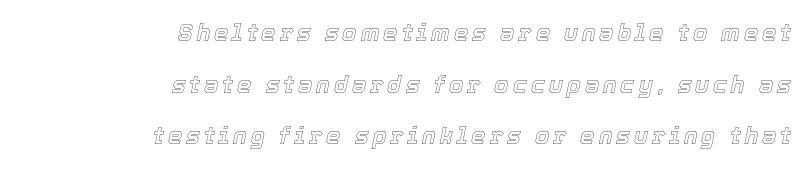
{"italic": "yes", "lean": "right", "slant_degrees": 12, "underline": "no", "align": "right", "line_spacing": "loose", "line_spacing_ratio": 2.25, "glyph_px": 23}
